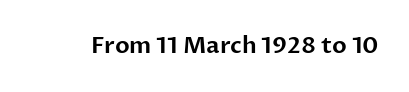
Each word holds together tightly as a unit, with standard inter-letter gaps. Posture: upright roman. The specimen omits any rule beneath the text block's lines.
